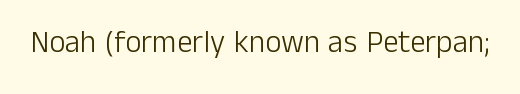
The image shows 31 px light sans-serif type, upright; set normal letter spacing, not underlined; low stroke contrast and a medium x-height.
